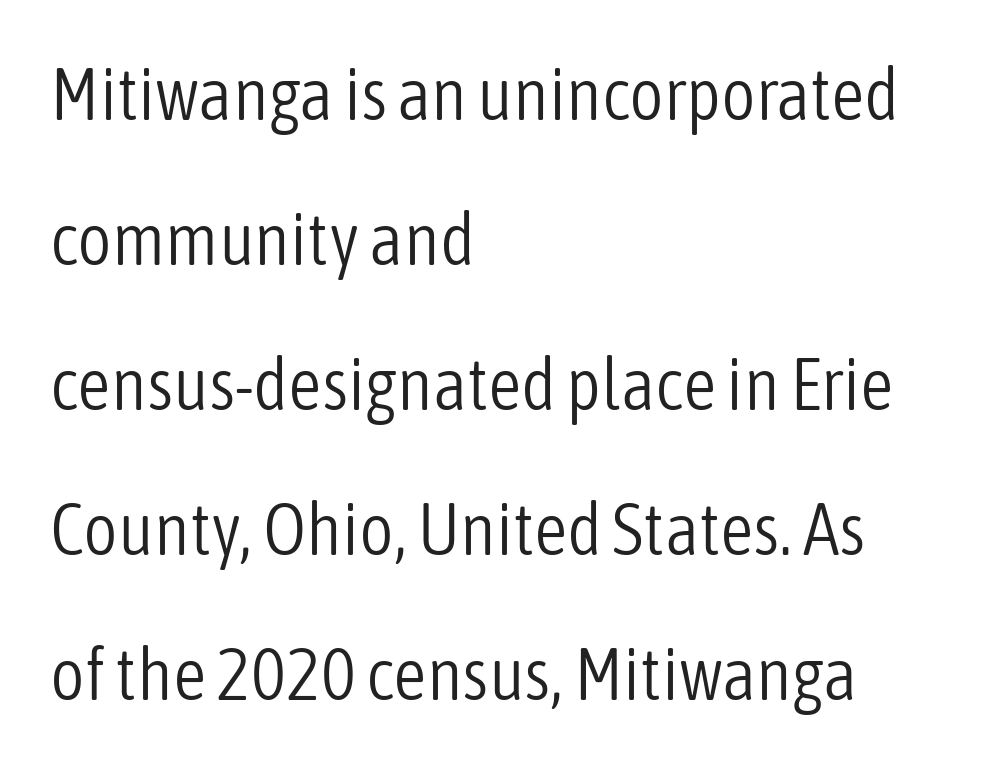
{"serif": "no", "italic": "no", "bold": "no", "weight": "light", "width": "condensed", "stroke_contrast": "low", "x_height": "medium", "monospaced": "no", "underline": "no", "align": "left", "line_spacing": "loose", "line_spacing_ratio": 1.96, "letter_spacing": "normal", "letter_spacing_em": 0.0, "glyph_px": 74}
